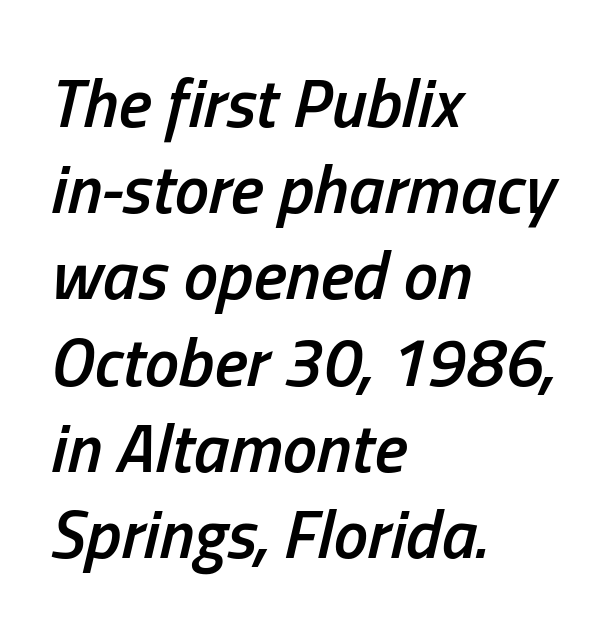
This rendering leaves character spacing at its baseline value. The letters advance in unequal steps, a hallmark of proportional type. Each line starts at the same left margin while the right side varies. Is the type bold? Partly — it's a semibold, heavier than regular but not fully bold.
